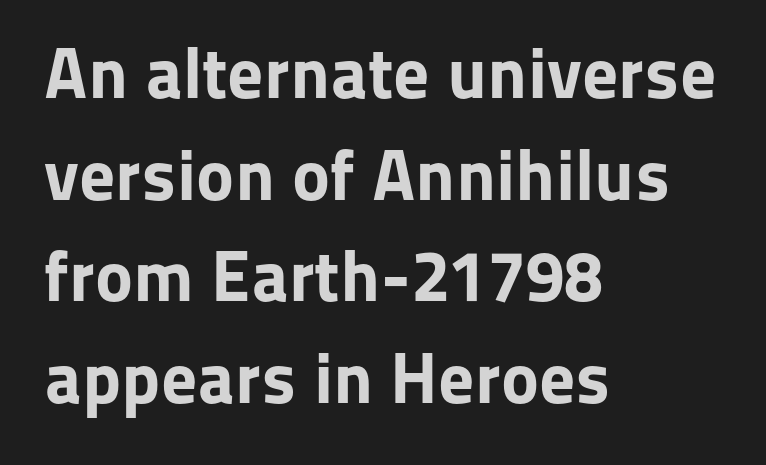
The letterforms sit shoulder to shoulder at normal distance. The specimen reads as upright at a glance. Its strokes are broad and dark, the hallmark of bold type. These lines sit exactly where default settings would place them.
